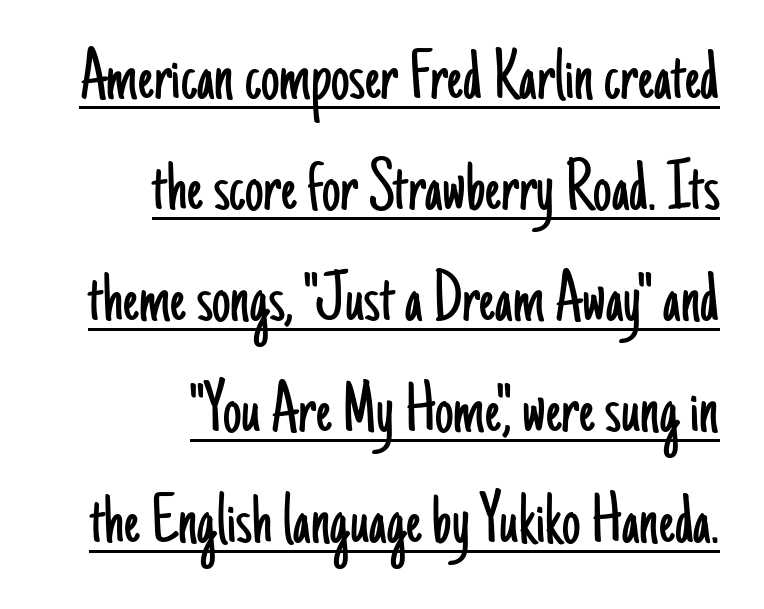
{"serif": "no", "italic": "no", "bold": "no", "weight": "light", "width": "condensed", "stroke_contrast": "low", "x_height": "small", "monospaced": "no", "underline": "yes", "align": "right", "line_spacing": "normal", "line_spacing_ratio": 1.5, "letter_spacing": "normal", "letter_spacing_em": 0.0, "glyph_px": 74}
